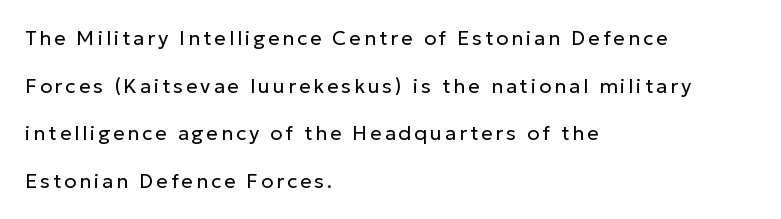
Typeset ragged right — the left edge is the straight one. The lettering holds an erect, upright posture throughout. Vertical stems look standard width or narrower in stroke. Each row of text sits above clean, open space. Notice the wide empty band between every row — that's loose leading.
